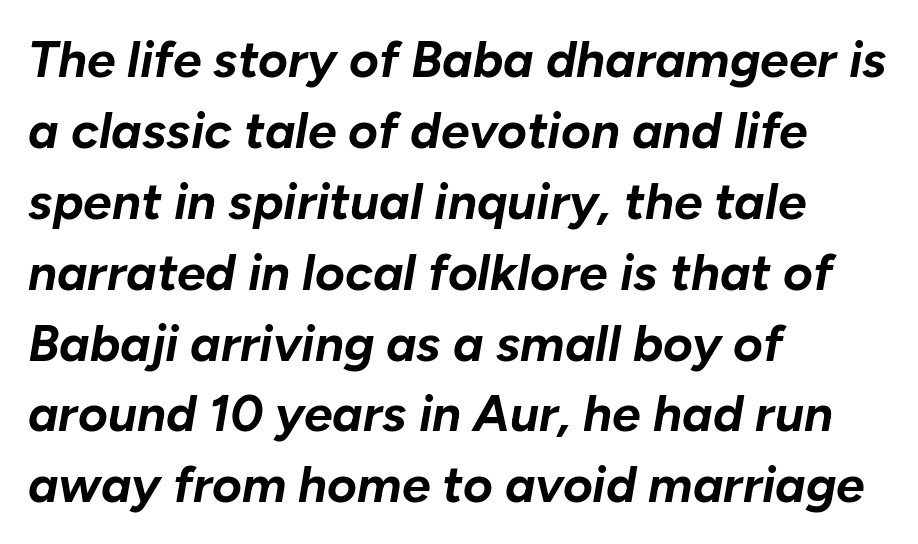
The image shows 51 px bold type, italic (leaning right); set left-aligned, normal line spacing (1.39x), normal letter spacing, not underlined; low stroke contrast and a medium x-height.
